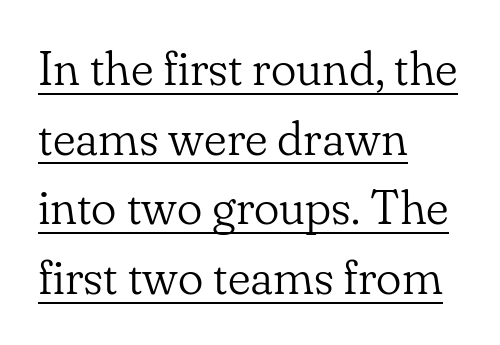
The image shows 48 px light serif type, upright; set left-aligned, normal line spacing (1.45x), normal letter spacing, underlined; low stroke contrast and a small x-height.
